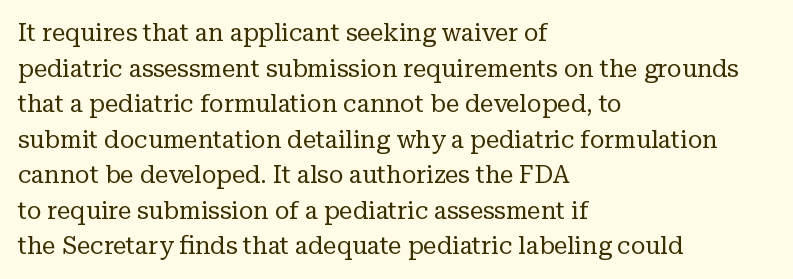
The image shows 24 px text type, upright; set left-aligned, normal line spacing (1.48x), normal letter spacing, not underlined.
